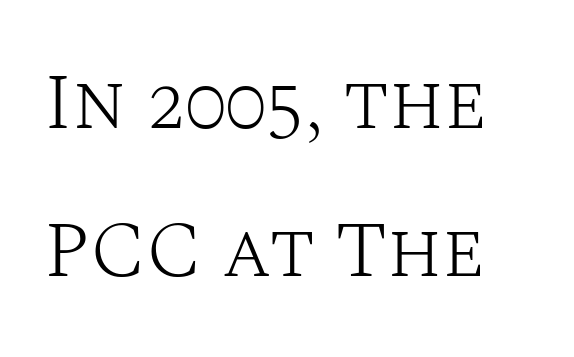
{"serif": "yes", "italic": "no", "bold": "no", "weight": "light", "width": "normal", "stroke_contrast": "medium", "x_height": "large", "monospaced": "no", "underline": "no", "line_spacing_ratio": 1.87, "letter_spacing": "normal", "letter_spacing_em": 0.0, "glyph_px": 79}
